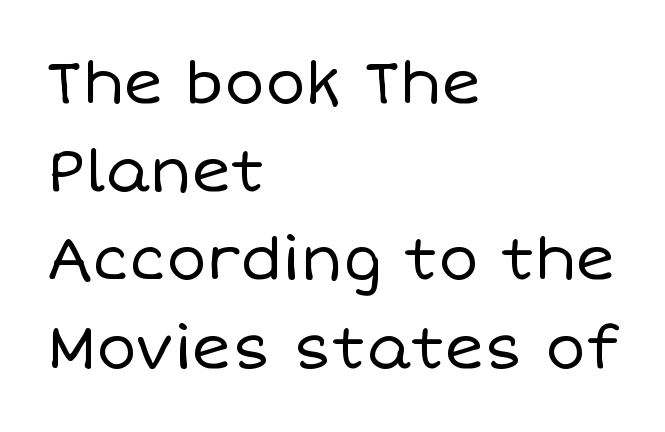
This sample has the flowing, uneven cadence of proportional lettering. Weight class: somewhere from thin through regular. Teacher's note: observe the even left margin — that is flush-left alignment. The font's upright variant was chosen for this text. Inter-character spacing is left at the font's built-in metrics. The zone under the glyphs is completely vacant.
